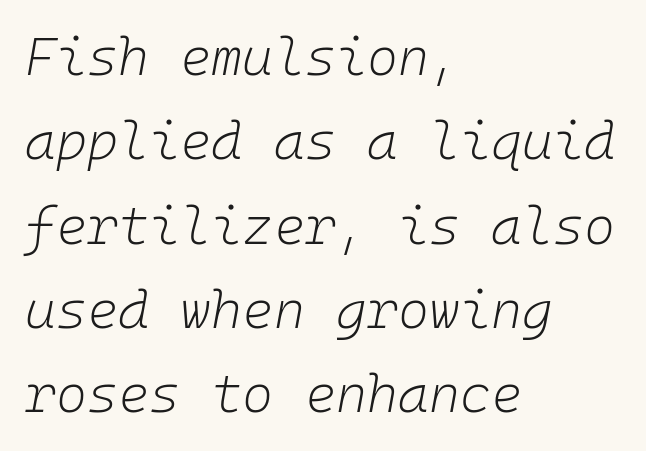
{"italic": "yes", "lean": "right", "slant_degrees": 10, "bold": "no", "weight": "light", "width": "normal", "stroke_contrast": "low", "x_height": "medium", "monospaced": "yes", "underline": "no", "align": "left", "line_spacing": "normal", "line_spacing_ratio": 1.59, "letter_spacing": "normal", "letter_spacing_em": 0.0, "glyph_px": 53}
